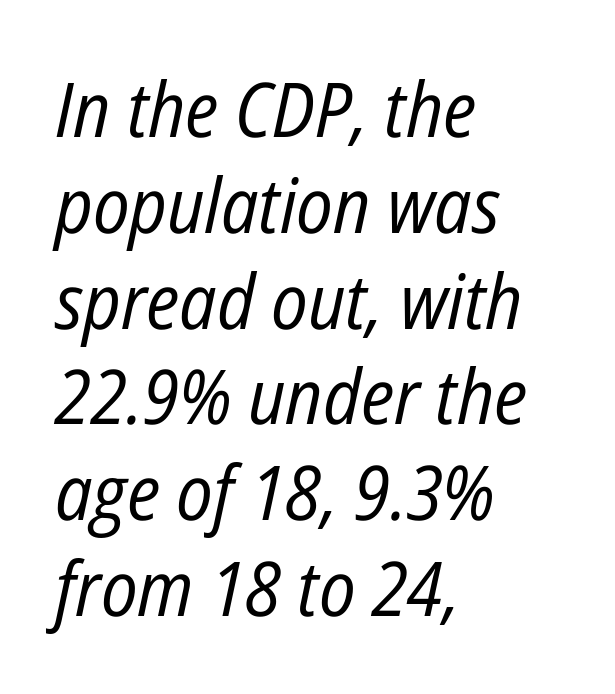
The block of text has a typical density, with ordinary space between rows. A classic flush-left, rag-right setting is used for this passage. Do the characters align in a grid? No, the font is proportional. Unmarked baselines from the first word to the last. The passage shown has conventional tracking throughout. Caption: face not bold, strokes unweighted.
